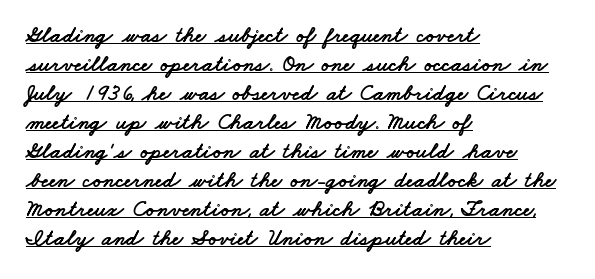
The image shows 23 px text type; set left-aligned, normal line spacing (1.26x), normal letter spacing, underlined.
